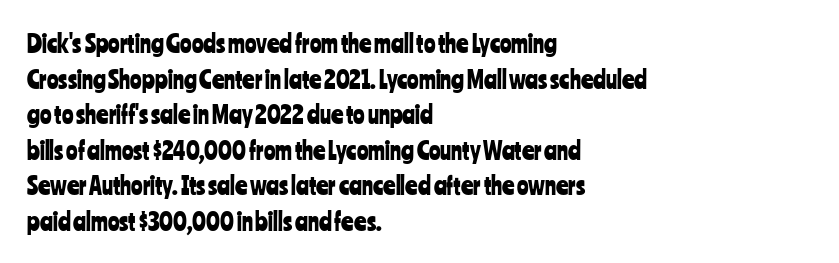
{"italic": "no", "underline": "no", "align": "left", "line_spacing": "normal", "line_spacing_ratio": 1.48, "letter_spacing": "normal", "letter_spacing_em": 0.0, "glyph_px": 24}
